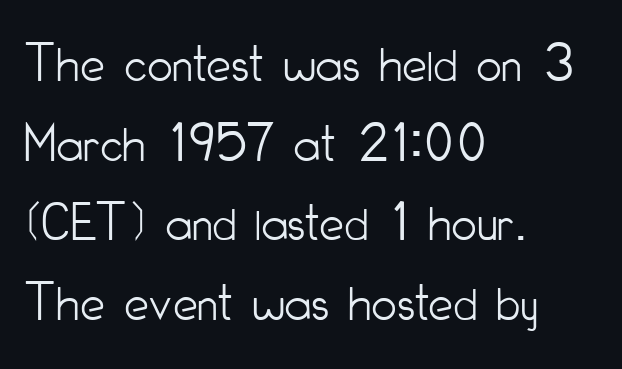
Q: Is the text bold? A: No.
Q: Is the text italic (slanted)? A: No, it is upright.
Q: Is the typeface a serif or a sans-serif typeface? A: Sans-serif.
Q: Is the text underlined? A: No.
Q: How is the paragraph aligned? A: Left-aligned.
Q: Is the spacing between letters normal or unusually wide? A: Normal.
Q: Is the spacing between lines tight, normal or loose? A: Normal.
Q: Width (condensed, normal, or wide)? A: Condensed.
Q: Stroke contrast? A: Low.
Q: x-height? A: Small.
Q: Monospaced? A: No.
